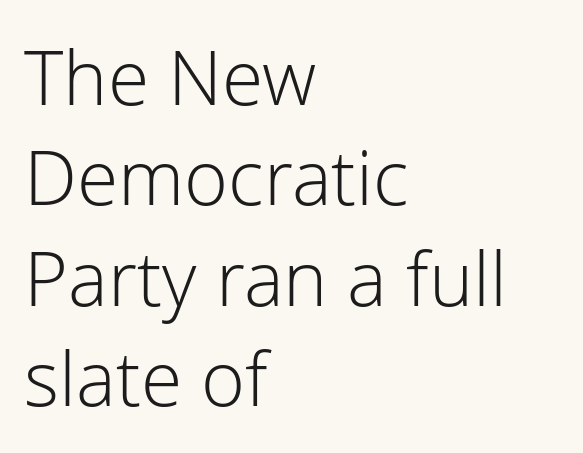
Q: Is the text bold? A: No.
Q: Is the text italic (slanted)? A: No, it is upright.
Q: Is the typeface a serif or a sans-serif typeface? A: Sans-serif.
Q: Is the text underlined? A: No.
Q: How is the paragraph aligned? A: Left-aligned.
Q: Is the spacing between letters normal or unusually wide? A: Normal.
Q: Is the spacing between lines tight, normal or loose? A: Normal.
Q: Width (condensed, normal, or wide)? A: Normal.
Q: Stroke contrast? A: Low.
Q: x-height? A: Medium.
Q: Monospaced? A: No.
